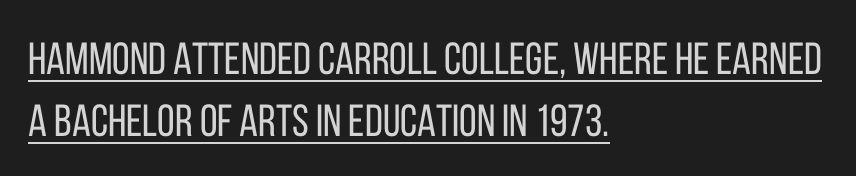
Look at the tracking — it's just the regular setting, nothing added. The passage shown is underscored from start to finish. Is the block centered? No — it sits flush against the left margin. Evenly set lines give the paragraph a standard silhouette. Does the type have serifs? No, each stem ends abruptly.
